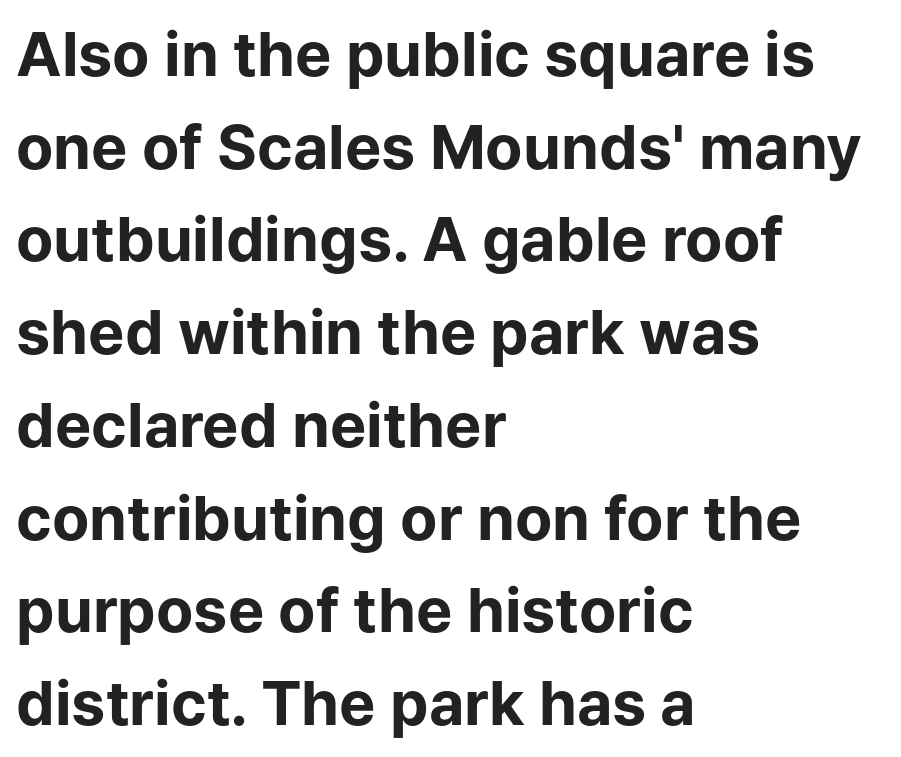
{"serif": "no", "italic": "no", "bold": "yes", "weight": "bold", "width": "normal", "stroke_contrast": "low", "x_height": "medium", "monospaced": "no", "underline": "no", "align": "left", "line_spacing": "normal", "line_spacing_ratio": 1.52, "letter_spacing": "normal", "letter_spacing_em": 0.0, "glyph_px": 61}
